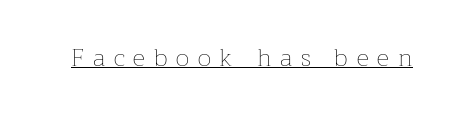
Q: Is the text bold? A: No.
Q: Is the text italic (slanted)? A: No, it is upright.
Q: Is the text underlined? A: Yes.
Q: Is the spacing between letters normal or unusually wide? A: Unusually wide.
